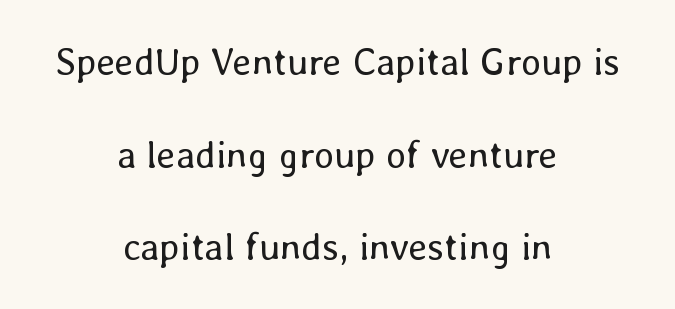
The image shows 38 px regular-weight type, upright; set centered, loose line spacing (2.44x), normal letter spacing, not underlined; low stroke contrast and a medium x-height.
